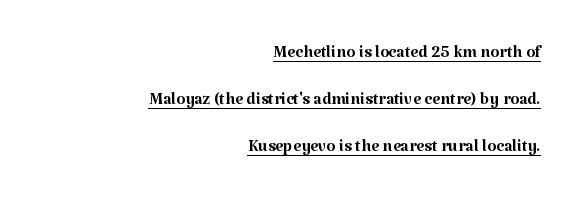
Q: Is the text bold? A: No.
Q: Is the text italic (slanted)? A: No, it is upright.
Q: Is the text underlined? A: Yes.
Q: How is the paragraph aligned? A: Right-aligned.
Q: Is the spacing between letters normal or unusually wide? A: Normal.
Q: Is the spacing between lines tight, normal or loose? A: Loose.
